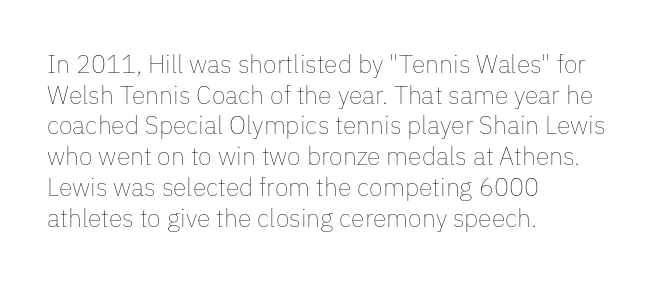
Q: Is the text bold? A: No.
Q: Is the text italic (slanted)? A: No, it is upright.
Q: Is the text underlined? A: No.
Q: How is the paragraph aligned? A: Left-aligned.
Q: Is the spacing between letters normal or unusually wide? A: Normal.
